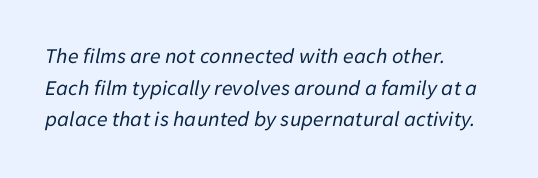
Q: Is the text bold? A: No.
Q: Is the text italic (slanted)? A: Yes, it leans right by about 11 degrees.
Q: Is the text underlined? A: No.
Q: How is the paragraph aligned? A: Left-aligned.
Q: Is the spacing between letters normal or unusually wide? A: Normal.
Q: Is the spacing between lines tight, normal or loose? A: Normal.
